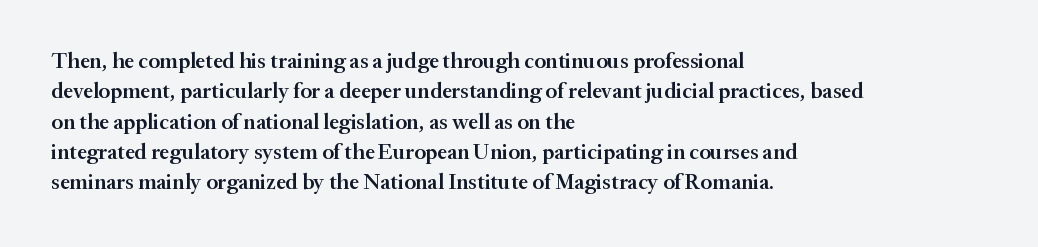
The image shows 22 px text type, upright; set left-aligned, normal line spacing (1.38x), normal letter spacing, not underlined.
